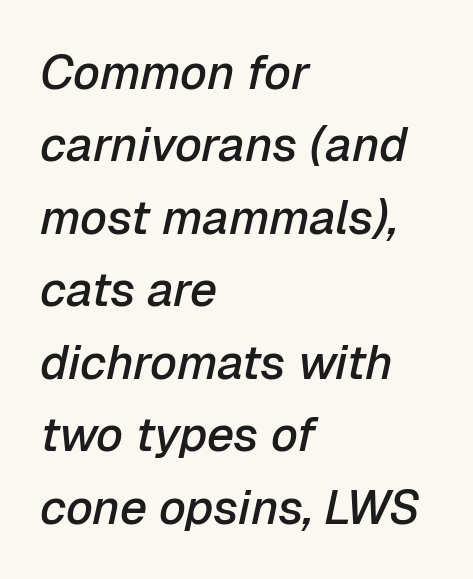
The image shows 48 px semibold type, italic (leaning right); set left-aligned, normal line spacing (1.51x), normal letter spacing, not underlined; low stroke contrast and a medium x-height.
